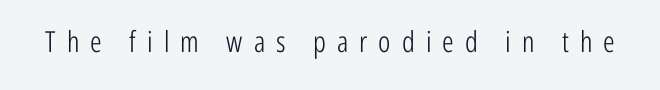
{"serif": "no", "italic": "no", "bold": "no", "weight": "light", "width": "condensed", "stroke_contrast": "low", "x_height": "medium", "monospaced": "no", "underline": "no", "letter_spacing": "wide", "letter_spacing_em": 0.38, "glyph_px": 29}
